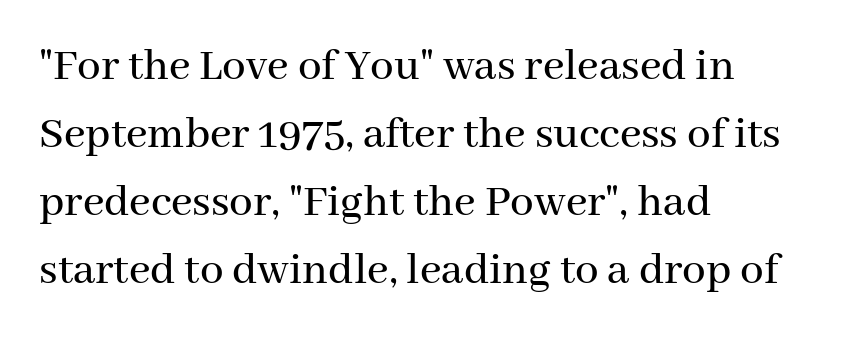
Look at the tracking — it's just the regular setting, nothing added. The area under the type is left untouched. Compared with a centered layout, this one pins lines to the left instead. The passage shown stacks its lines at a standard gap. Check where the strokes stop: tiny serifs finish them off.
